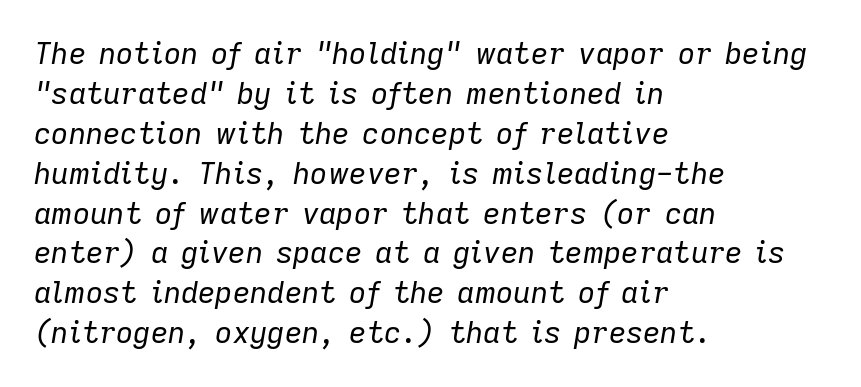
{"italic": "yes", "lean": "right", "slant_degrees": 9, "bold": "no", "weight": "regular", "width": "normal", "stroke_contrast": "low", "x_height": "medium", "monospaced": "no", "underline": "no", "align": "left", "line_spacing": "normal", "line_spacing_ratio": 1.33, "letter_spacing": "normal", "letter_spacing_em": 0.0, "glyph_px": 30}
